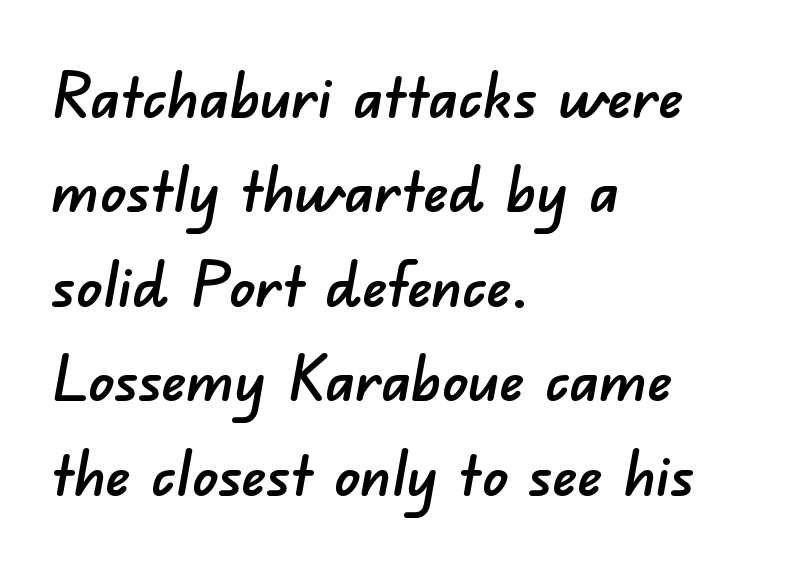
The image shows 63 px sans-serif type; set left-aligned, normal line spacing (1.5x), normal letter spacing, not underlined; low stroke contrast and a small x-height.
